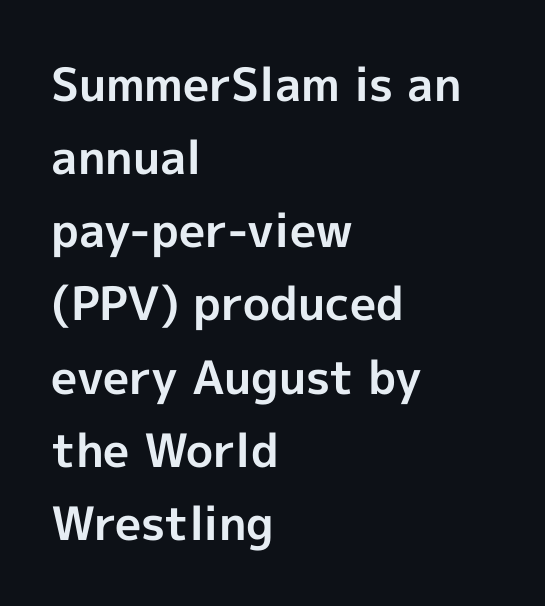
Glance below the letters and you will spot only blank space. Thick stems and heavy bowls — unmistakably bold. Are there feet on the stems? There aren't — it's a sans. Compared with typical body copy, the letter spacing here is the same.
